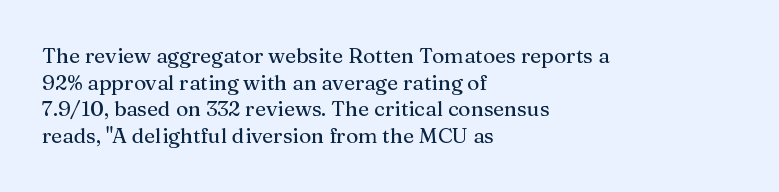
Q: Is the text italic (slanted)? A: No, it is upright.
Q: Is the text underlined? A: No.
Q: How is the paragraph aligned? A: Left-aligned.
Q: Is the spacing between letters normal or unusually wide? A: Normal.
Q: Is the spacing between lines tight, normal or loose? A: Normal.
